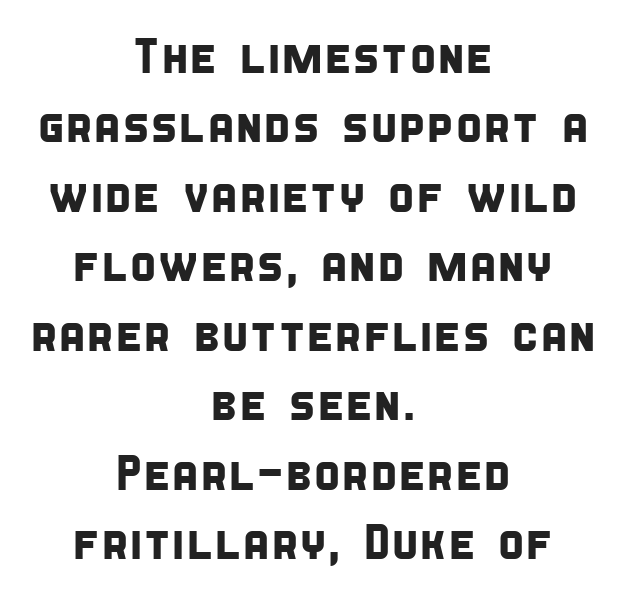
The image shows 50 px condensed sans-serif type; set centered, normal line spacing (1.39x), normal letter spacing, not underlined; low stroke contrast and a large x-height.
